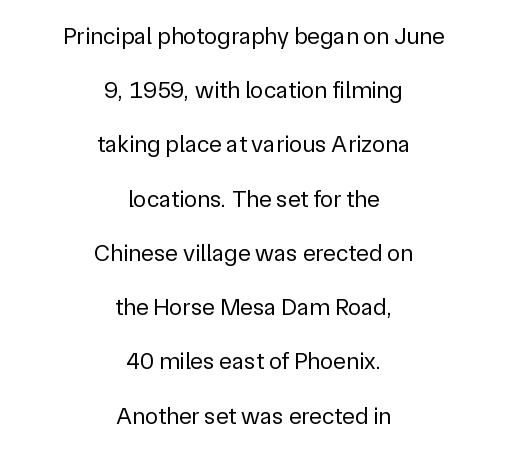
Q: Is the text bold? A: No.
Q: Is the text italic (slanted)? A: No, it is upright.
Q: Is the text underlined? A: No.
Q: How is the paragraph aligned? A: Centered.
Q: Is the spacing between letters normal or unusually wide? A: Normal.
Q: Is the spacing between lines tight, normal or loose? A: Loose.
